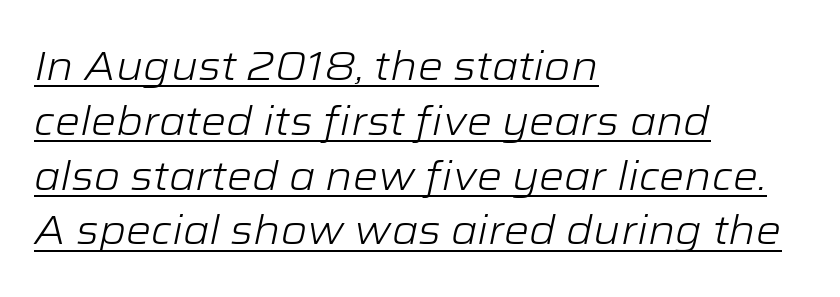
The image shows 40 px light, wide type, italic (leaning right); set left-aligned, normal line spacing (1.37x), normal letter spacing, underlined; low stroke contrast and a medium x-height.
